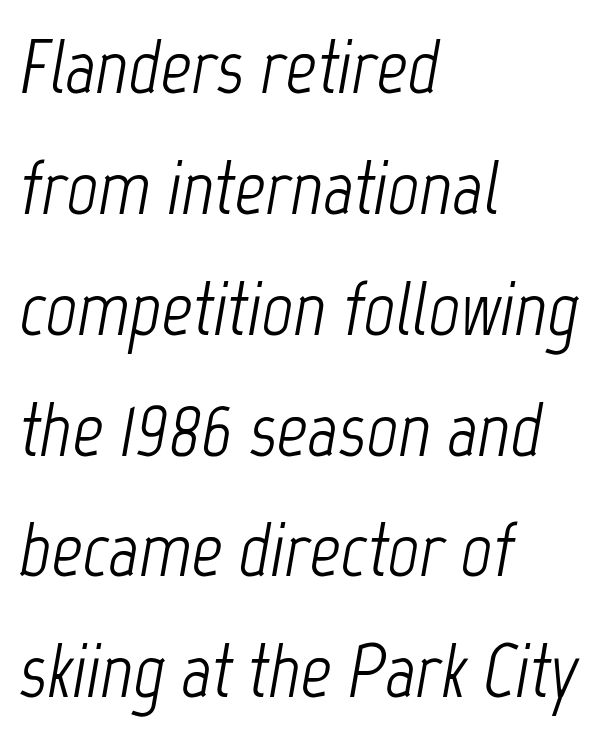
In terms of leading, this rendering sits right in the middle. Nobody drew a line under any word here. Varying glyph widths throughout — classic text-font behaviour. Weight: not bold — regular or lighter. These lines stack with their left ends in a neat column. Italic? Definitely — the glyphs are oblique.
